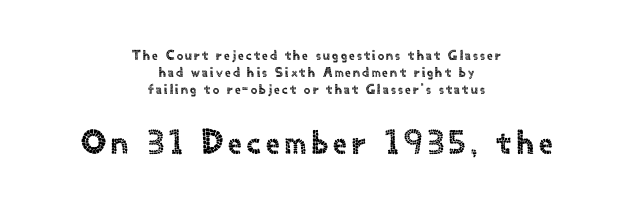
The image shows 34 px sans-serif type, upright; set centered, line spacing 1.21x, not underlined; the second (bottom) block is 2.43x larger; a small x-height.
